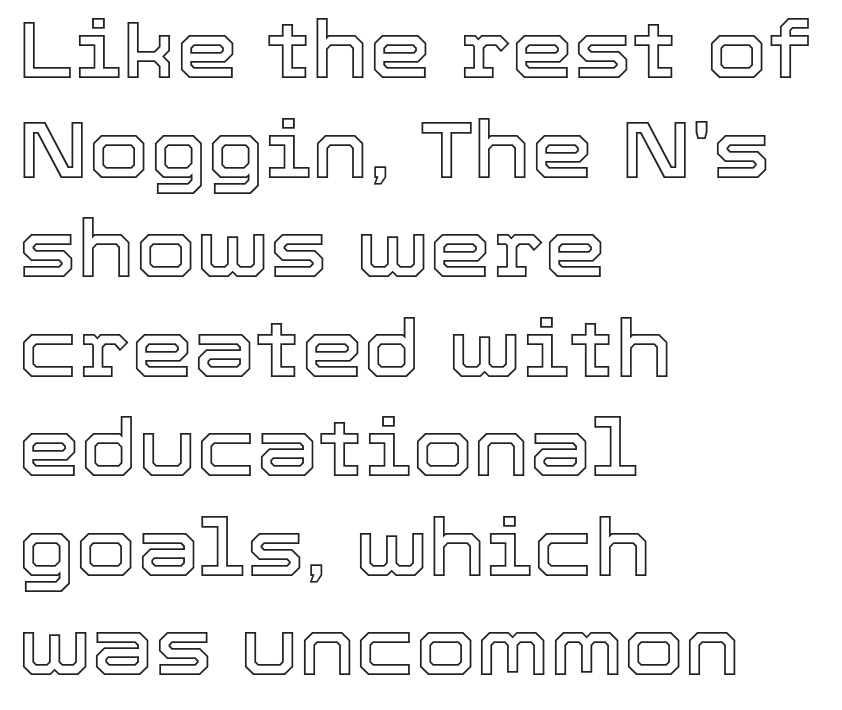
Q: Is the text italic (slanted)? A: No, it is upright.
Q: Is the text underlined? A: No.
Q: How is the paragraph aligned? A: Left-aligned.
Q: Is the spacing between letters normal or unusually wide? A: Normal.
Q: Is the spacing between lines tight, normal or loose? A: Normal.
Q: Width (condensed, normal, or wide)? A: Normal.
Q: x-height? A: Medium.
Q: Monospaced? A: No.
